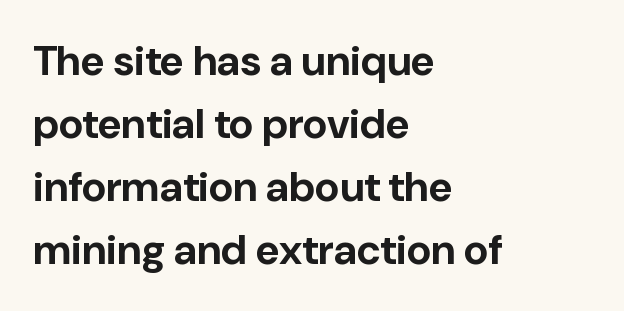
The font family rendered here belongs to the sans-serif group. Honestly, the row spacing looks completely unremarkable. The specimen reads as upright at a glance. Heavy, bold letterforms. A typesetter would call this zero additional tracking.
